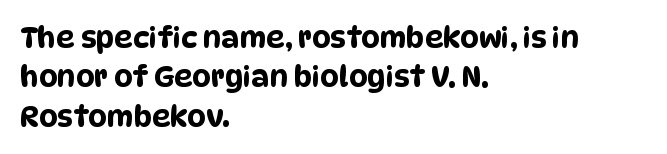
Q: Is the typeface a serif or a sans-serif typeface? A: Sans-serif.
Q: Is the text underlined? A: No.
Q: How is the paragraph aligned? A: Left-aligned.
Q: Is the spacing between letters normal or unusually wide? A: Normal.
Q: Is the spacing between lines tight, normal or loose? A: Normal.
Q: Width (condensed, normal, or wide)? A: Condensed.
Q: Stroke contrast? A: Low.
Q: x-height? A: Large.
Q: Monospaced? A: No.
